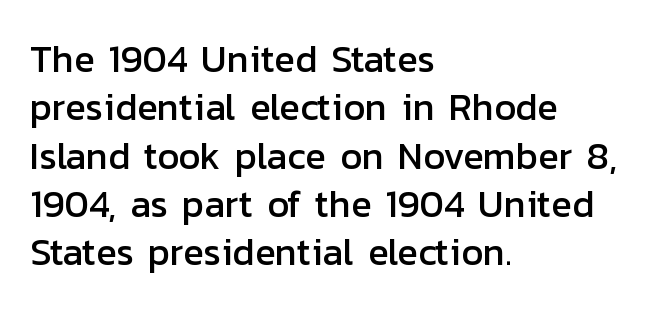
Interline gaps are of average width in this sample. A student would call this left alignment; a typographer would say flush left, rag right. Plain, unruled lines of type. You can tell from the bare stems that sans-serif type was used. Students, note that the glyphs here touch the page at normal intervals. These lines are rendered in a variable-pitch font.
